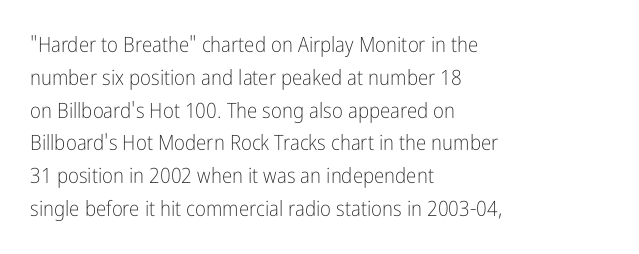
Upright lettering throughout. The rows are spaced the way most documents space them. These lines stack with their left ends in a neat column. The space beneath each line is pristine and unruled. This sample uses plain, unmodified letter spacing. Stem width sits at or under what a default text font uses.
